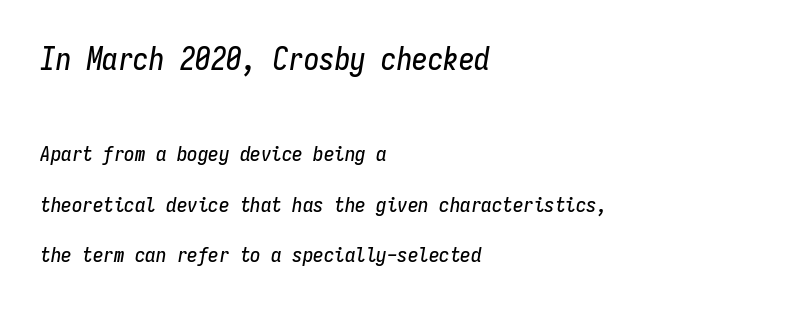
The image shows 31 px condensed type, italic (leaning right), monospaced; set left-aligned, loose line spacing (2.42x), normal letter spacing, not underlined; the first (top) block is 1.48x larger; low stroke contrast and a medium x-height.
